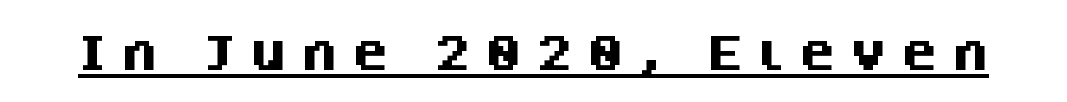
The image shows 38 px heavy sans-serif type, upright; set unusually wide letter spacing (+0.34 em), underlined; medium stroke contrast and a large x-height.
